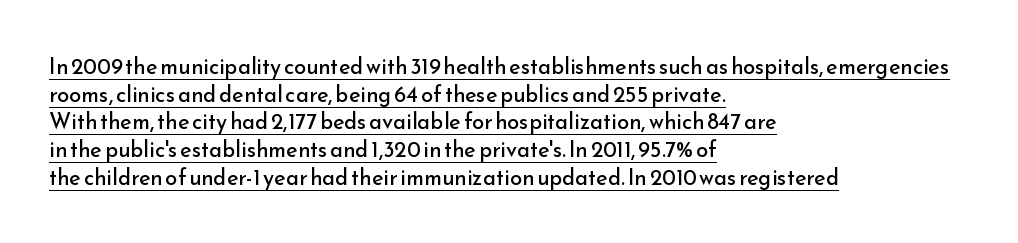
{"italic": "no", "bold": "no", "underline": "yes", "align": "left", "line_spacing": "normal", "line_spacing_ratio": 1.26, "letter_spacing": "normal", "letter_spacing_em": 0.0, "glyph_px": 22}
